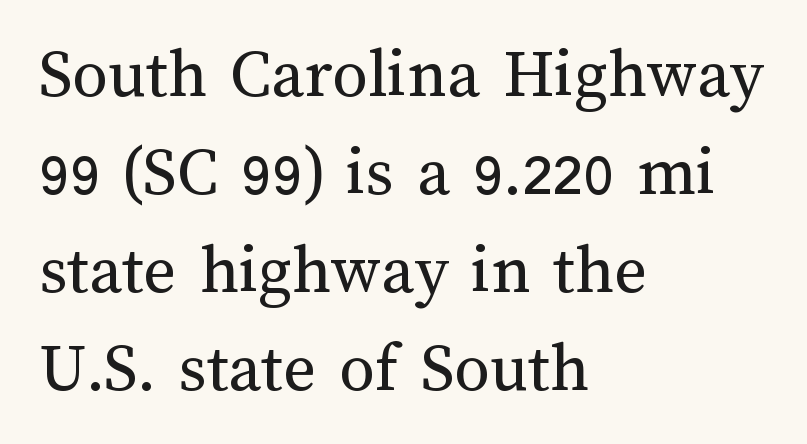
The image shows 71 px regular-weight type, upright; set left-aligned, normal line spacing (1.38x), normal letter spacing, not underlined; medium stroke contrast and a medium x-height.
